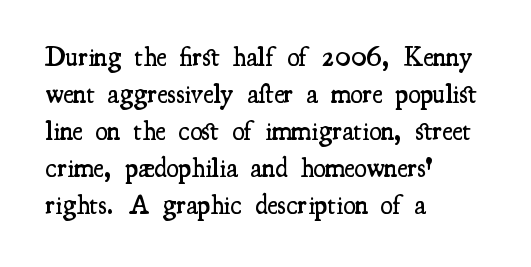
The image shows 28 px semibold, condensed serif type, upright; set left-aligned, normal line spacing (1.32x), normal letter spacing, not underlined; medium stroke contrast and a small x-height.
